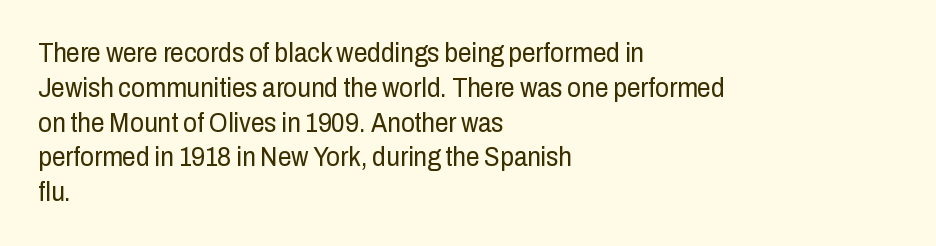
Q: Is the text bold? A: No.
Q: Is the text italic (slanted)? A: No, it is upright.
Q: Is the text underlined? A: No.
Q: How is the paragraph aligned? A: Left-aligned.
Q: Is the spacing between letters normal or unusually wide? A: Normal.
Q: Is the spacing between lines tight, normal or loose? A: Normal.
